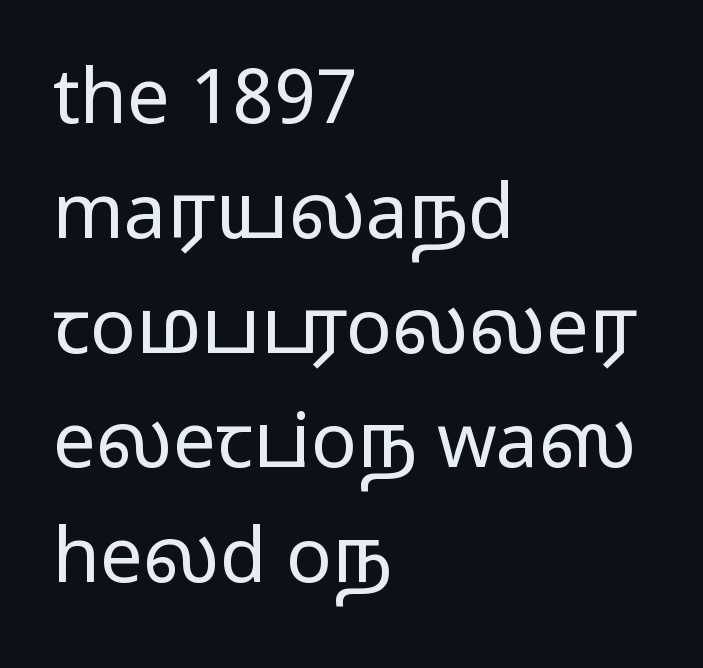
The image shows 76 px regular-weight, wide sans-serif type, upright; set left-aligned, normal line spacing (1.51x), normal letter spacing, not underlined; low stroke contrast and a medium x-height.
